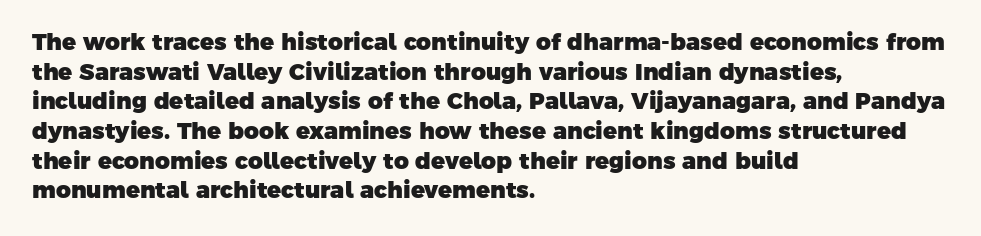
{"bold": "yes", "underline": "no", "align": "left", "line_spacing": "normal", "line_spacing_ratio": 1.29, "letter_spacing": "normal", "letter_spacing_em": 0.0, "glyph_px": 23}
